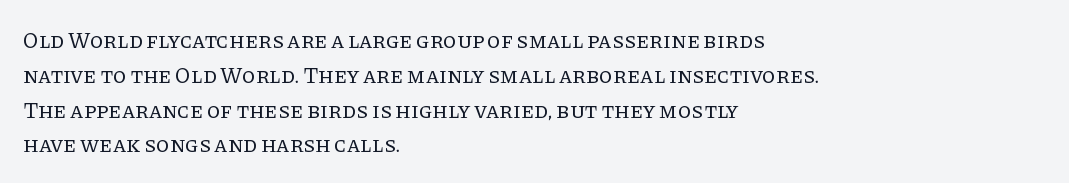
The image shows 22 px text type, upright; set left-aligned, normal line spacing (1.58x), normal letter spacing, not underlined.
